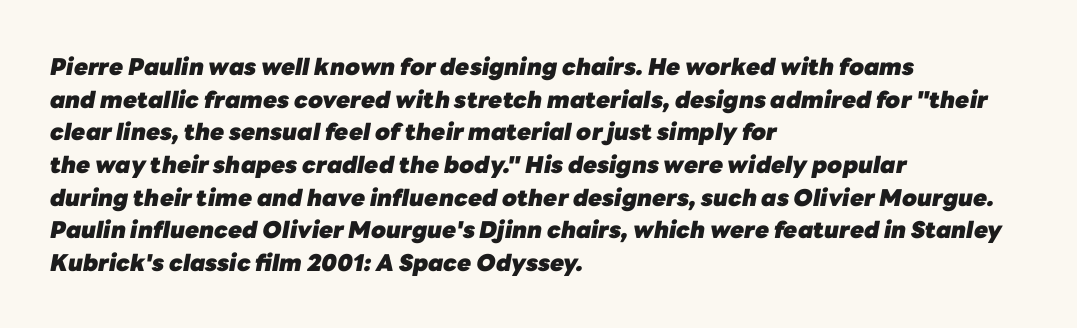
{"italic": "yes", "lean": "right", "slant_degrees": 10, "bold": "yes", "underline": "no", "align": "left", "line_spacing": "normal", "line_spacing_ratio": 1.42, "letter_spacing": "normal", "letter_spacing_em": 0.0, "glyph_px": 23}
